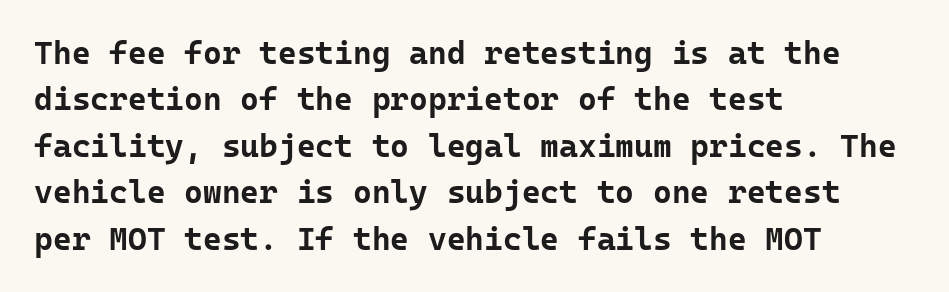
{"serif": "no", "italic": "no", "bold": "yes", "weight": "bold", "width": "normal", "stroke_contrast": "low", "x_height": "medium", "monospaced": "yes", "underline": "no", "align": "left", "line_spacing": "normal", "line_spacing_ratio": 1.45, "letter_spacing": "normal", "letter_spacing_em": 0.0, "glyph_px": 32}
